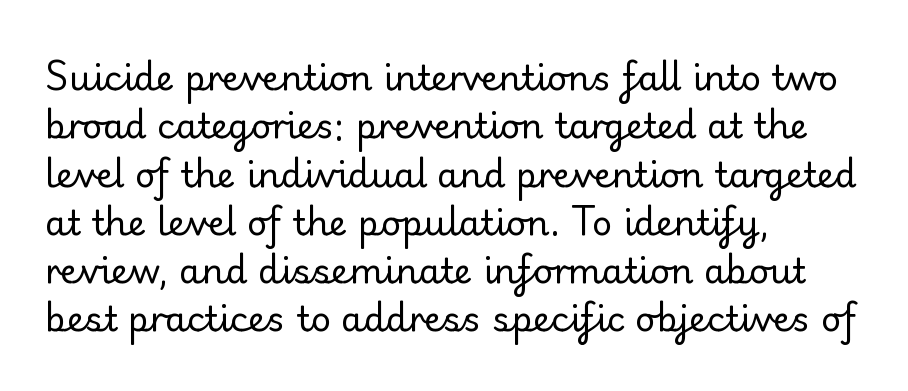
The image shows 35 px regular-weight sans-serif type, upright; set left-aligned, normal line spacing (1.38x), normal letter spacing, not underlined; low stroke contrast and a small x-height.
